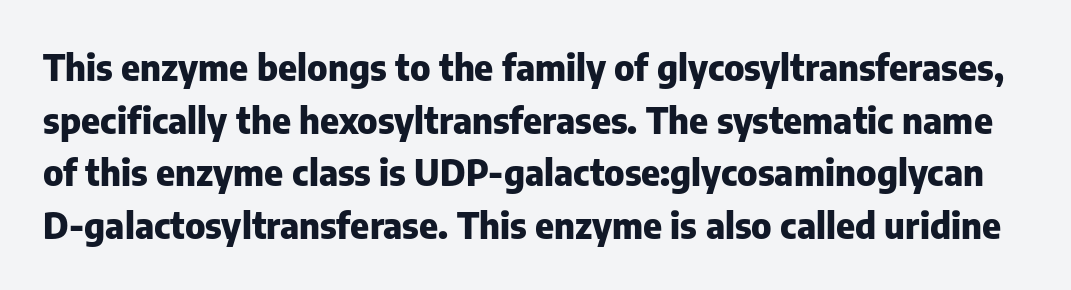
Q: Is the text bold? A: Yes.
Q: Is the text italic (slanted)? A: No, it is upright.
Q: Is the typeface a serif or a sans-serif typeface? A: Sans-serif.
Q: Is the text underlined? A: No.
Q: Is the spacing between letters normal or unusually wide? A: Normal.
Q: Is the spacing between lines tight, normal or loose? A: Normal.
Q: Width (condensed, normal, or wide)? A: Normal.
Q: Stroke contrast? A: Low.
Q: x-height? A: Medium.
Q: Monospaced? A: No.
